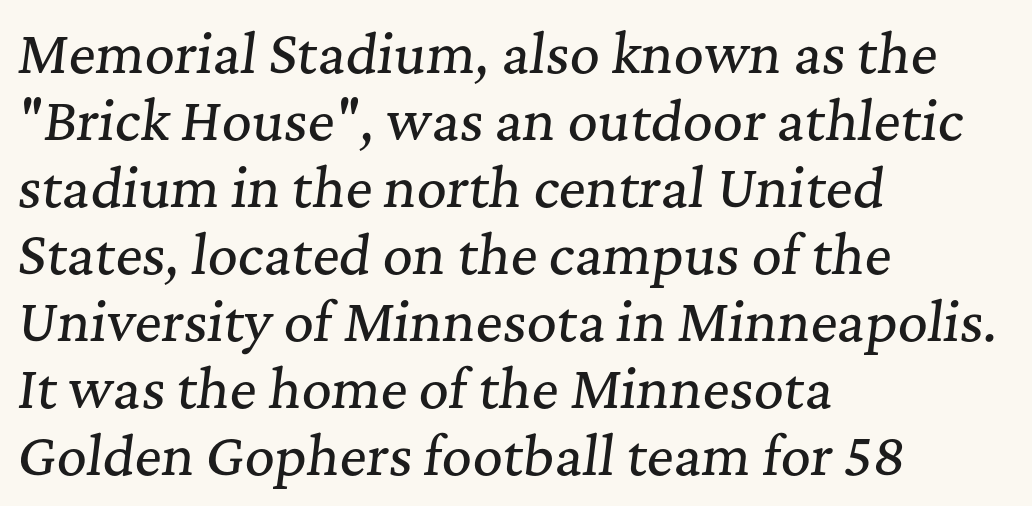
Q: Is the text italic (slanted)? A: Yes, it leans right by about 7 degrees.
Q: Is the typeface a serif or a sans-serif typeface? A: Serif.
Q: Is the text underlined? A: No.
Q: How is the paragraph aligned? A: Left-aligned.
Q: Is the spacing between letters normal or unusually wide? A: Normal.
Q: Is the spacing between lines tight, normal or loose? A: Normal.
Q: Width (condensed, normal, or wide)? A: Normal.
Q: Stroke contrast? A: Medium.
Q: x-height? A: Medium.
Q: Monospaced? A: No.
